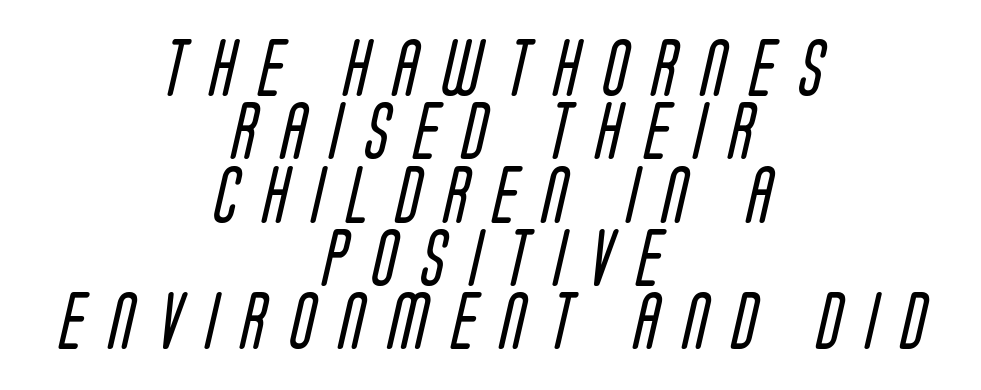
Words float on clear page, feet unadorned. The face used here is a sans, in the tradition of grotesques and geometrics. Leftover space on each line is divided equally before and after the words. The line texture is sparse and dotted thanks to wide tracking.
